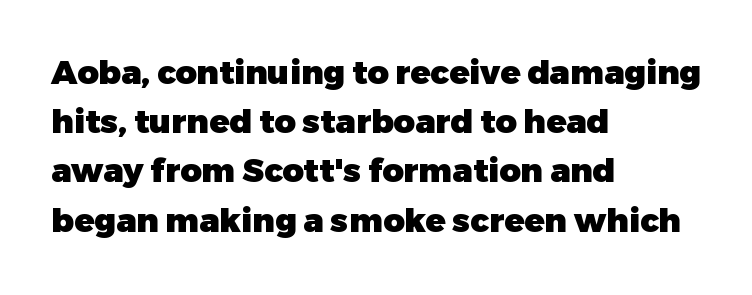
Q: Is the text bold? A: Yes.
Q: Is the text italic (slanted)? A: No, it is upright.
Q: Is the typeface a serif or a sans-serif typeface? A: Sans-serif.
Q: Is the text underlined? A: No.
Q: How is the paragraph aligned? A: Left-aligned.
Q: Is the spacing between letters normal or unusually wide? A: Normal.
Q: Is the spacing between lines tight, normal or loose? A: Normal.
Q: Width (condensed, normal, or wide)? A: Normal.
Q: Stroke contrast? A: Low.
Q: x-height? A: Medium.
Q: Monospaced? A: No.
